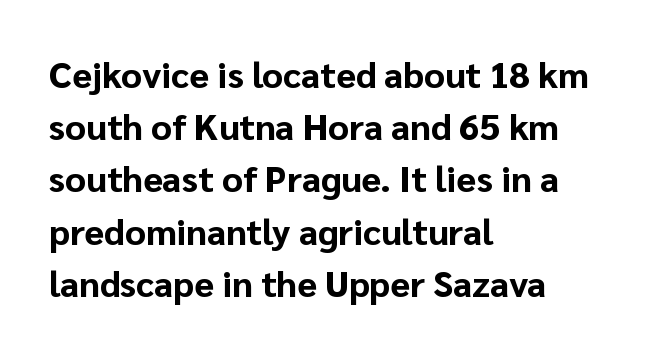
Does the weight exceed regular? Yes, all the way to bold. You could not count columns in this text — the font is proportionally spaced. A roman cut, with each character standing at attention. In terms of letterform style, serifs are entirely absent. A classic flush-left, rag-right setting is used for this passage. Underlining? Definitely not there.
